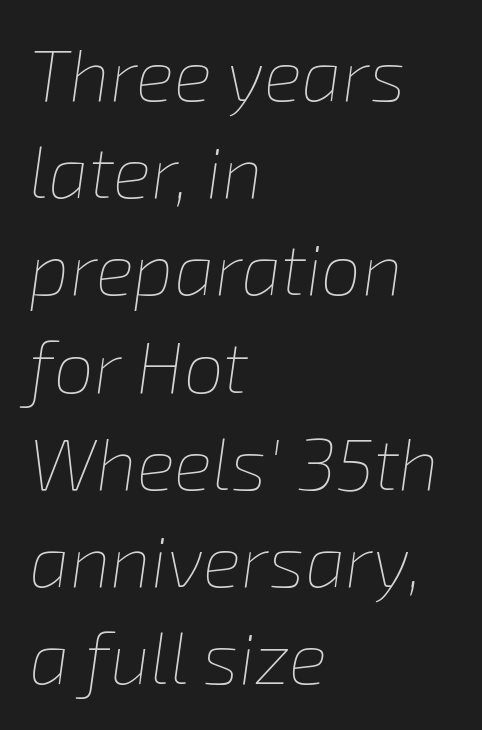
Q: Is the text bold? A: No.
Q: Is the text italic (slanted)? A: Yes, it leans right by about 8 degrees.
Q: Is the text underlined? A: No.
Q: How is the paragraph aligned? A: Left-aligned.
Q: Is the spacing between letters normal or unusually wide? A: Normal.
Q: Is the spacing between lines tight, normal or loose? A: Normal.
Q: Width (condensed, normal, or wide)? A: Normal.
Q: Stroke contrast? A: Low.
Q: x-height? A: Medium.
Q: Monospaced? A: No.
